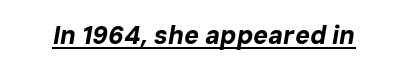
{"italic": "yes", "lean": "right", "slant_degrees": 10, "bold": "yes", "underline": "yes", "letter_spacing": "normal", "letter_spacing_em": 0.0, "glyph_px": 25}
